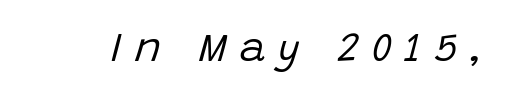
Q: Is the text bold? A: No.
Q: Is the text italic (slanted)? A: Yes, it leans right by about 15 degrees.
Q: Is the text underlined? A: No.
Q: Is the spacing between letters normal or unusually wide? A: Unusually wide.
Q: Width (condensed, normal, or wide)? A: Normal.
Q: Stroke contrast? A: Low.
Q: x-height? A: Large.
Q: Monospaced? A: No.
